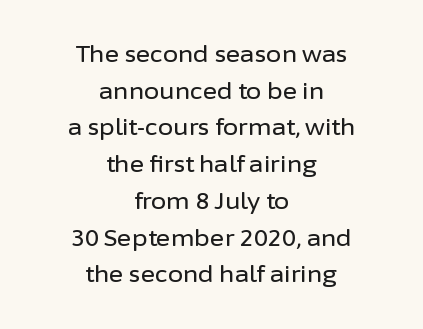
{"italic": "no", "underline": "no", "align": "center", "line_spacing": "normal", "line_spacing_ratio": 1.67, "letter_spacing": "normal", "letter_spacing_em": 0.0, "glyph_px": 22}
